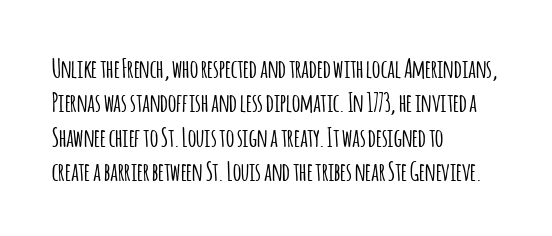
{"italic": "no", "underline": "no", "align": "left", "line_spacing": "normal", "line_spacing_ratio": 1.32, "letter_spacing": "normal", "letter_spacing_em": 0.0, "glyph_px": 26}
